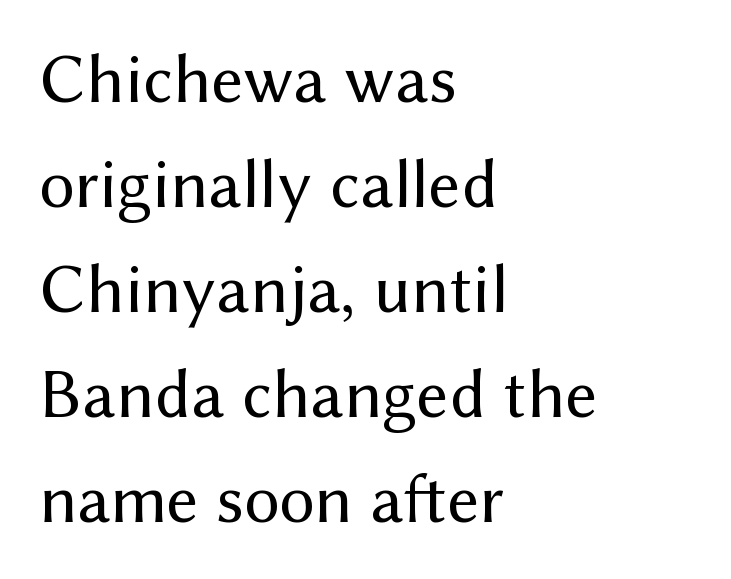
{"serif": "no", "italic": "no", "bold": "no", "weight": "regular", "width": "normal", "stroke_contrast": "medium", "x_height": "medium", "monospaced": "no", "underline": "no", "align": "left", "line_spacing": "normal", "line_spacing_ratio": 1.5, "letter_spacing": "normal", "letter_spacing_em": 0.0, "glyph_px": 70}
